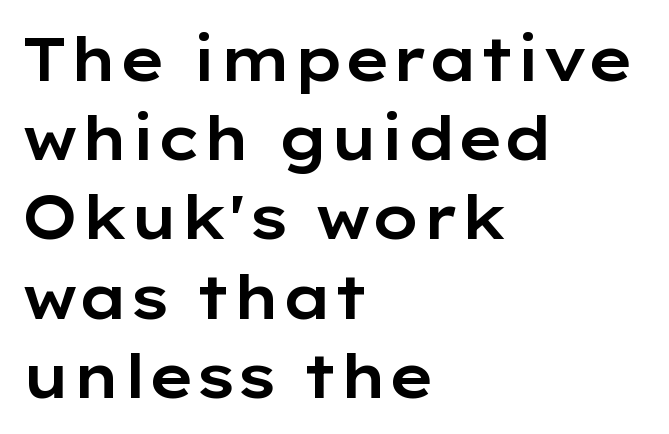
{"serif": "no", "italic": "no", "width": "wide", "stroke_contrast": "low", "x_height": "medium", "monospaced": "no", "underline": "no", "align": "left", "line_spacing": "normal", "line_spacing_ratio": 1.32, "letter_spacing": "normal", "letter_spacing_em": 0.0, "glyph_px": 60}
